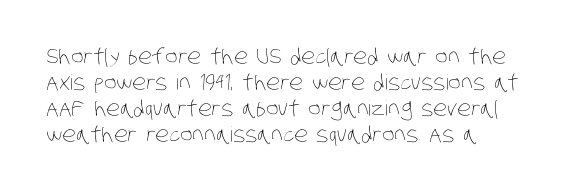
{"bold": "no", "underline": "no", "align": "left", "line_spacing_ratio": 1.24, "letter_spacing": "normal", "letter_spacing_em": 0.0, "glyph_px": 21}
